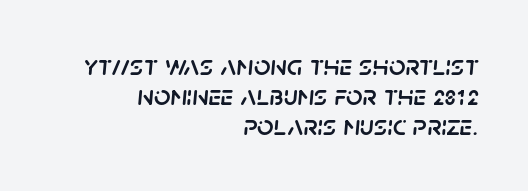
The image shows 29 px text type, italic (leaning right); set right-aligned, tight line spacing (1.04x), normal letter spacing, not underlined; low stroke contrast and a large x-height.
